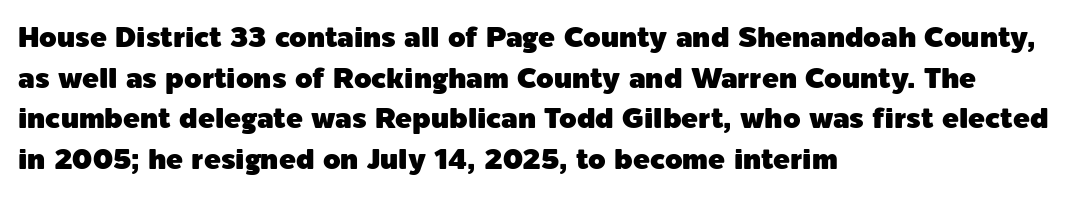
Q: Is the text italic (slanted)? A: No, it is upright.
Q: Is the typeface a serif or a sans-serif typeface? A: Sans-serif.
Q: Is the text underlined? A: No.
Q: How is the paragraph aligned? A: Left-aligned.
Q: Is the spacing between letters normal or unusually wide? A: Normal.
Q: Is the spacing between lines tight, normal or loose? A: Normal.
Q: Width (condensed, normal, or wide)? A: Normal.
Q: x-height? A: Medium.
Q: Monospaced? A: No.
